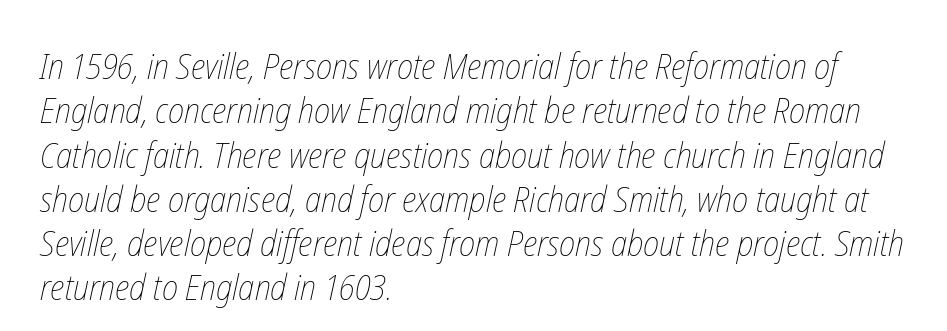
Layout note: lines flush left. The font is comparable to plain body text, perhaps lighter. Lines of text with bare space underneath. Inter-character spacing is left at the font's built-in metrics. Here the designer chose a conventional face with non-uniform glyph widths.
